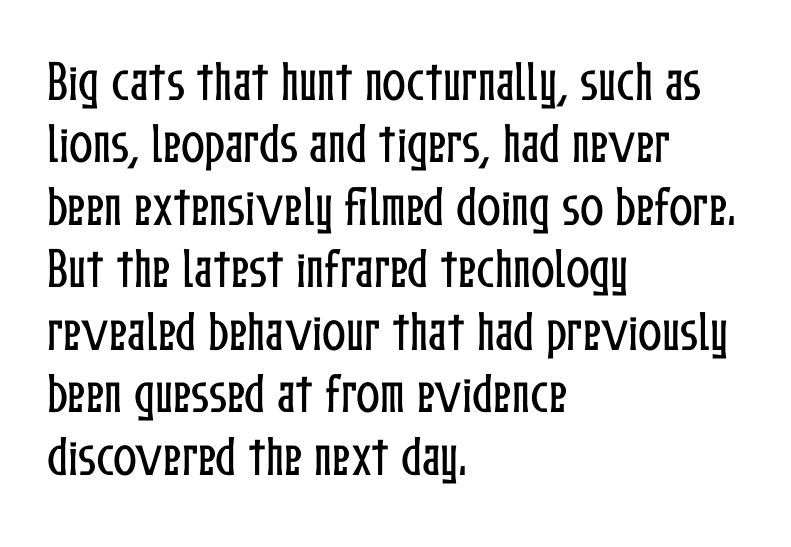
{"italic": "no", "width": "condensed", "stroke_contrast": "low", "x_height": "medium", "monospaced": "no", "underline": "no", "align": "left", "line_spacing": "normal", "line_spacing_ratio": 1.42, "letter_spacing": "normal", "letter_spacing_em": 0.0, "glyph_px": 44}
